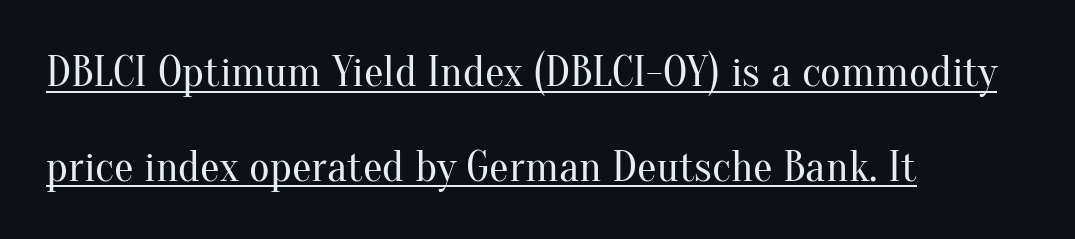
Reading down the block, your eye returns to a fixed left position each line. Do the characters align in a grid? No, the font is proportional. A roman cut, with each character standing at attention. To sum up the face: it has serifs. The passage shown is not bold in any degree.
